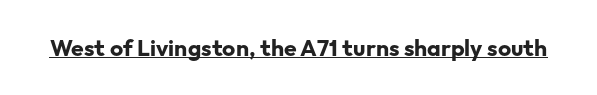
The image shows 23 px bold type, upright; set normal letter spacing, underlined.
